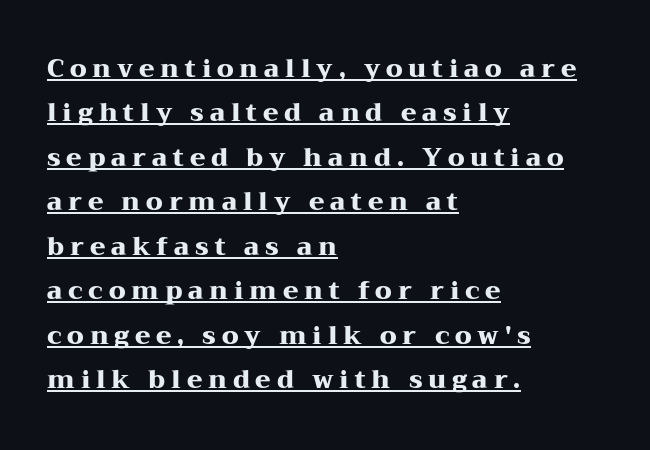
The face used here appears with an underline applied. Casual observation: everything's shoved over to the left. Do the letters lean? They stand straight. Tracking value appears strongly positive — letters spread wide. Caption: bold face, heavy strokes.
